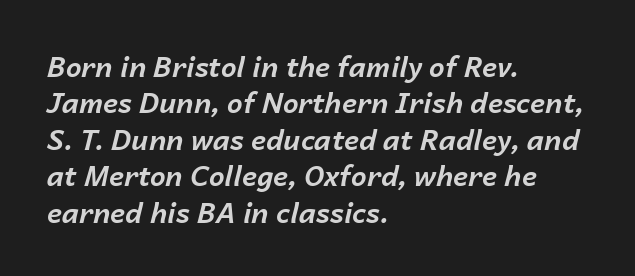
Q: Is the text bold? A: Yes.
Q: Is the text italic (slanted)? A: Yes, it leans right by about 14 degrees.
Q: Is the text underlined? A: No.
Q: How is the paragraph aligned? A: Left-aligned.
Q: Is the spacing between letters normal or unusually wide? A: Normal.
Q: Is the spacing between lines tight, normal or loose? A: Normal.
Q: Width (condensed, normal, or wide)? A: Normal.
Q: Stroke contrast? A: Low.
Q: x-height? A: Medium.
Q: Monospaced? A: No.
